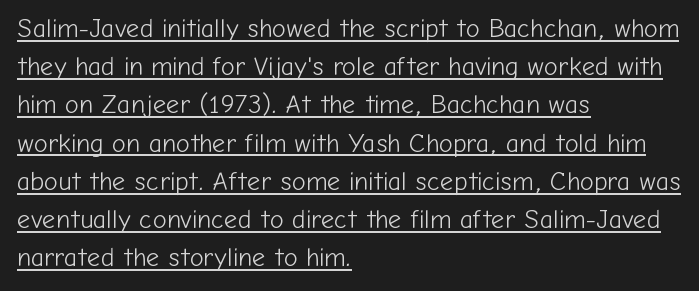
Q: Is the text bold? A: No.
Q: Is the text italic (slanted)? A: No, it is upright.
Q: Is the text underlined? A: Yes.
Q: How is the paragraph aligned? A: Left-aligned.
Q: Is the spacing between letters normal or unusually wide? A: Normal.
Q: Is the spacing between lines tight, normal or loose? A: Normal.
